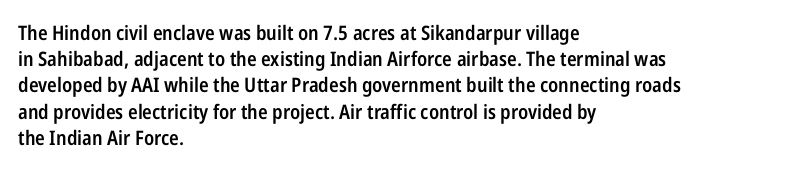
Q: Is the text bold? A: Semi-bold.
Q: Is the text italic (slanted)? A: No, it is upright.
Q: Is the text underlined? A: No.
Q: How is the paragraph aligned? A: Left-aligned.
Q: Is the spacing between letters normal or unusually wide? A: Normal.
Q: Is the spacing between lines tight, normal or loose? A: Normal.
